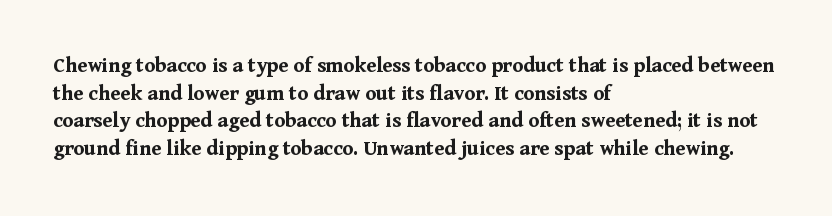
These words are printed bold, with thick strokes throughout. The string is rendered with underlining switched off. What's the leading like? Ordinary, nothing unusual. Tracking value appears to be zero — textbook default spacing. This rendering uses left alignment, leaving the right contour irregular. Every stem runs plumb, perpendicular to the baseline.
